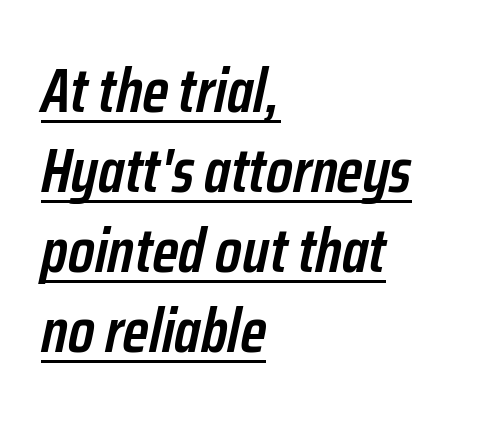
Default kerning and tracking; the words read as compact shapes. Observe the lean: these are italic letterforms. Vertically, the passage feels balanced, rows spaced as you'd expect. You can see a thin bar hugging the bottom of the glyphs. I'd describe the lettering as semibold — firm but not a full bold. This sample has the flowing, uneven cadence of proportional lettering.
